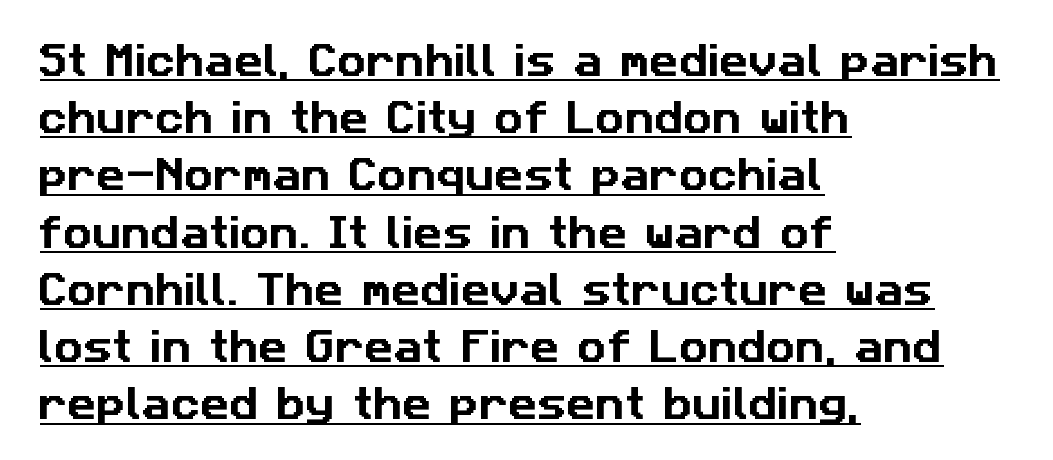
{"serif": "no", "width": "normal", "stroke_contrast": "low", "x_height": "medium", "monospaced": "no", "underline": "yes", "align": "left", "line_spacing": "normal", "line_spacing_ratio": 1.59, "letter_spacing": "normal", "letter_spacing_em": 0.0, "glyph_px": 36}
